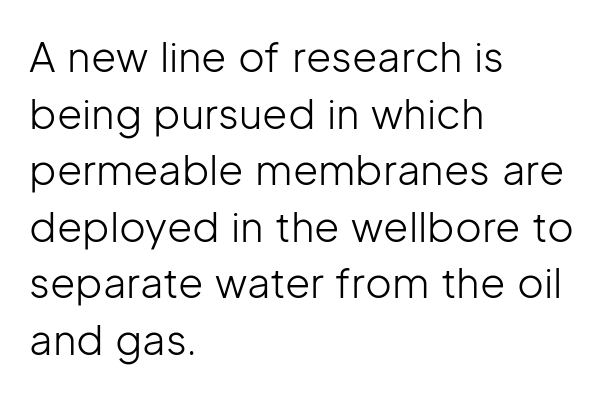
The image shows 41 px light sans-serif type, upright; set left-aligned, normal line spacing (1.38x), normal letter spacing, not underlined; low stroke contrast and a medium x-height.
